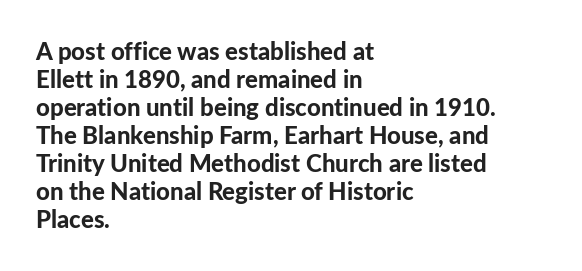
How are the letters spaced? Ordinarily, with no added tracking. The passage shown is not underscored anywhere. Plenty of ink on the page — the face is bold. All the whitespace from short lines collects on the right. When letters stand straight like this, we call the style roman or upright.
